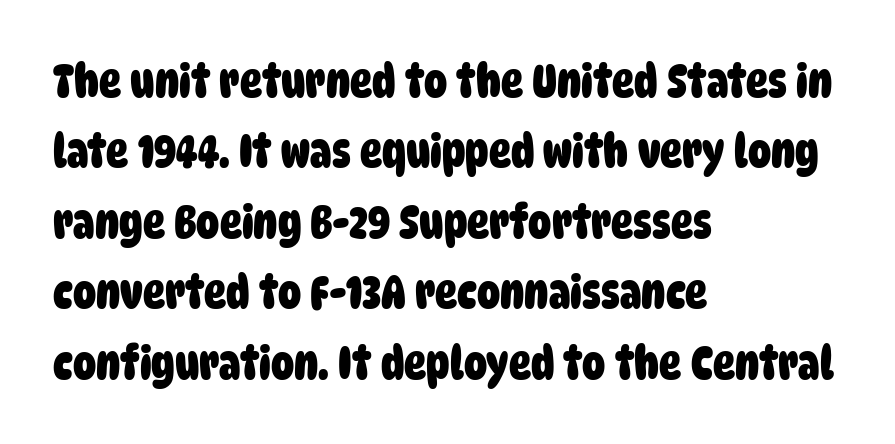
Q: Is the text bold? A: Yes.
Q: Is the typeface a serif or a sans-serif typeface? A: Sans-serif.
Q: Is the text underlined? A: No.
Q: How is the paragraph aligned? A: Left-aligned.
Q: Is the spacing between letters normal or unusually wide? A: Normal.
Q: Is the spacing between lines tight, normal or loose? A: Normal.
Q: Width (condensed, normal, or wide)? A: Condensed.
Q: Stroke contrast? A: Low.
Q: x-height? A: Large.
Q: Monospaced? A: No.
